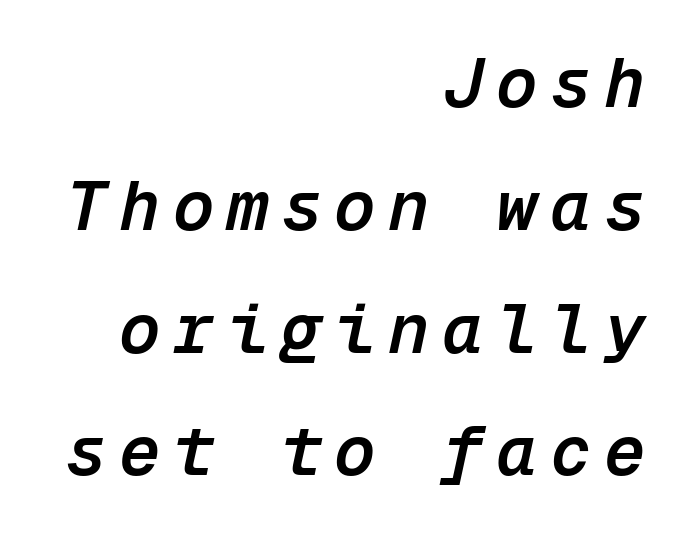
Q: Is the text bold? A: Semi-bold.
Q: Is the text italic (slanted)? A: Yes, it leans right by about 12 degrees.
Q: Is the text underlined? A: No.
Q: How is the paragraph aligned? A: Right-aligned.
Q: Width (condensed, normal, or wide)? A: Normal.
Q: Stroke contrast? A: Low.
Q: x-height? A: Medium.
Q: Monospaced? A: Yes.
